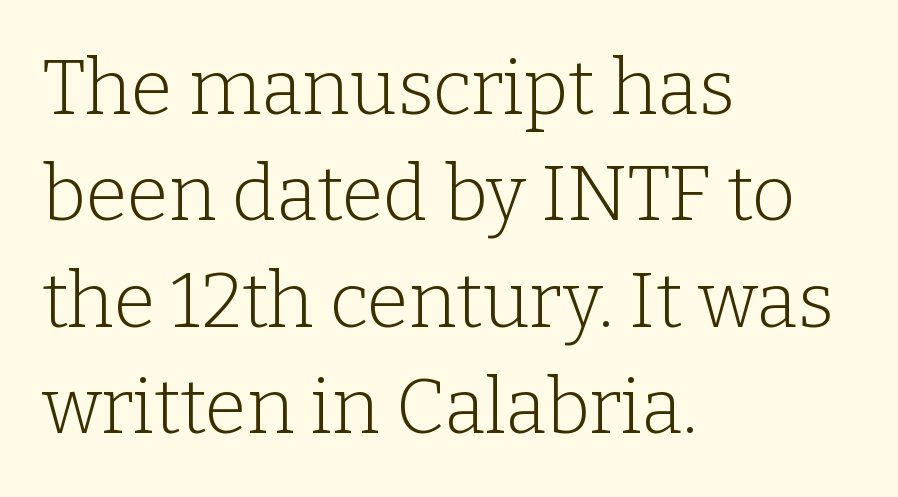
The image shows 76 px light serif type, upright; set left-aligned, normal line spacing (1.4x), normal letter spacing, not underlined; low stroke contrast and a medium x-height.
